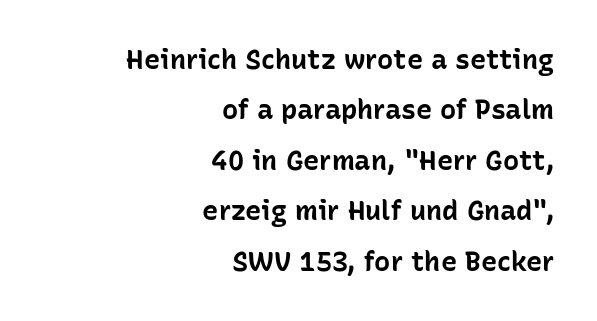
The image shows 27 px bold type, upright; set right-aligned, line spacing 1.87x, normal letter spacing, not underlined.
